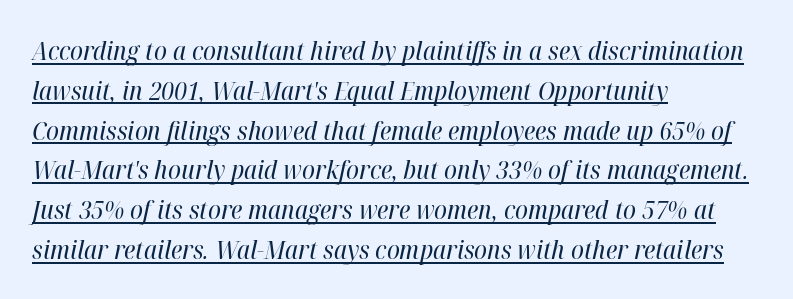
{"italic": "yes", "lean": "right", "slant_degrees": 12, "bold": "no", "underline": "yes", "align": "left", "line_spacing": "normal", "line_spacing_ratio": 1.53, "letter_spacing": "normal", "letter_spacing_em": 0.0, "glyph_px": 26}
